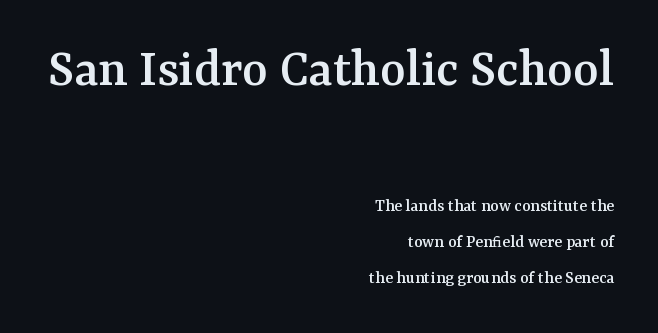
{"serif": "yes", "italic": "no", "width": "normal", "stroke_contrast": "medium", "x_height": "medium", "monospaced": "no", "underline": "no", "align": "right", "line_spacing": "loose", "line_spacing_ratio": 1.99, "letter_spacing": "normal", "letter_spacing_em": 0.0, "larger_block": "first", "size_ratio": 3.06, "glyph_px": 55}
